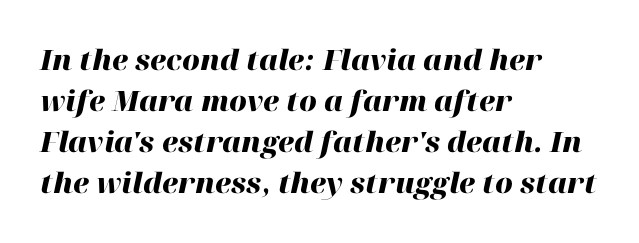
The image shows 28 px heavy type, italic (leaning right); set left-aligned, normal line spacing (1.47x), normal letter spacing, not underlined; high stroke contrast and a medium x-height.
